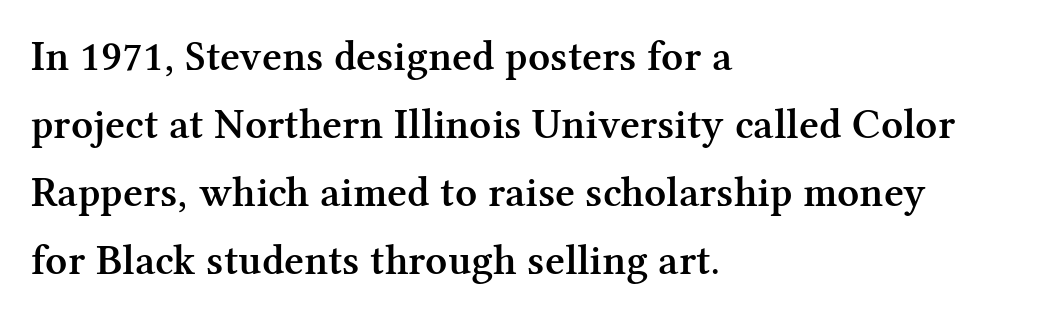
Q: Is the text bold? A: Semi-bold.
Q: Is the text italic (slanted)? A: No, it is upright.
Q: Is the typeface a serif or a sans-serif typeface? A: Serif.
Q: Is the text underlined? A: No.
Q: How is the paragraph aligned? A: Left-aligned.
Q: Is the spacing between letters normal or unusually wide? A: Normal.
Q: Is the spacing between lines tight, normal or loose? A: Normal.
Q: Width (condensed, normal, or wide)? A: Normal.
Q: Stroke contrast? A: Medium.
Q: x-height? A: Medium.
Q: Monospaced? A: No.
